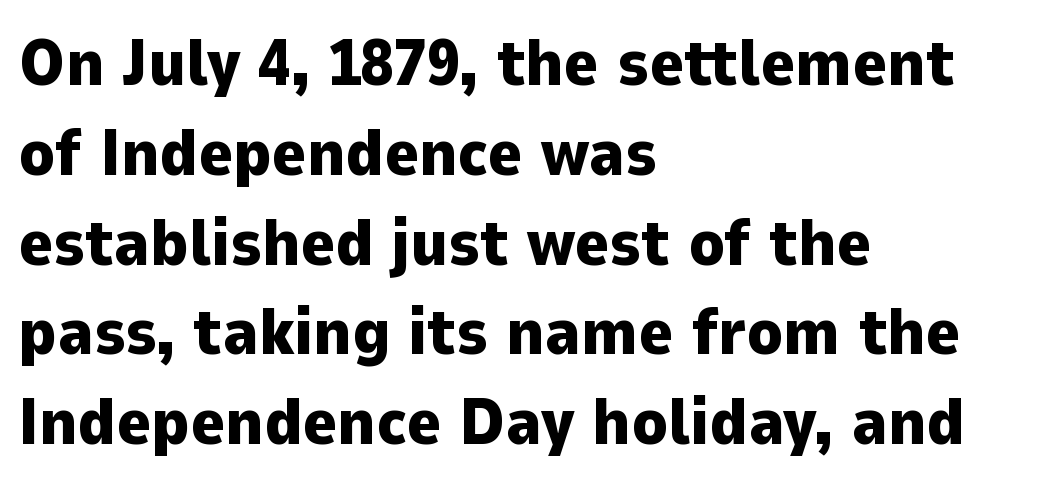
The image shows 66 px heavy sans-serif type, upright; set left-aligned, normal line spacing (1.36x), normal letter spacing, not underlined; low stroke contrast and a medium x-height.
